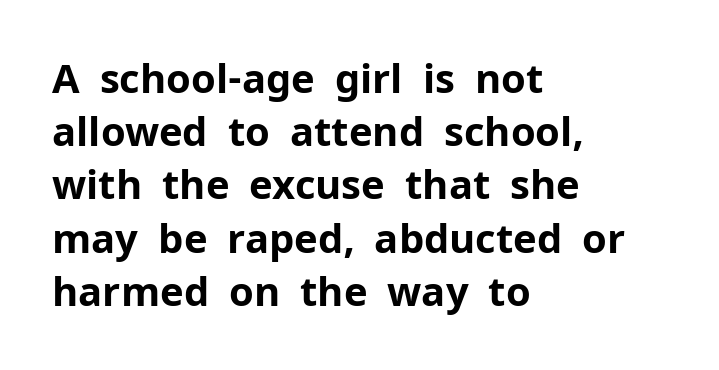
{"serif": "no", "italic": "no", "bold": "yes", "weight": "bold", "width": "normal", "stroke_contrast": "low", "x_height": "medium", "monospaced": "no", "underline": "no", "align": "left", "line_spacing": "normal", "line_spacing_ratio": 1.33, "letter_spacing": "normal", "letter_spacing_em": 0.0, "glyph_px": 40}
